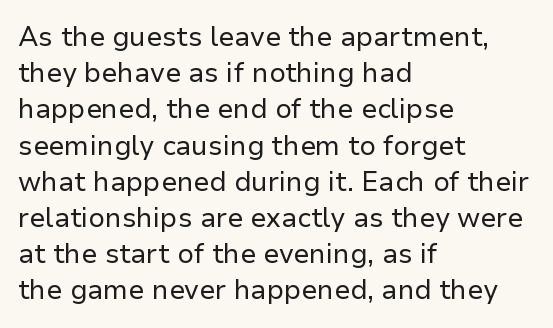
{"italic": "no", "bold": "no", "underline": "no", "align": "left", "line_spacing": "normal", "line_spacing_ratio": 1.34, "letter_spacing": "normal", "letter_spacing_em": 0.0, "glyph_px": 27}
